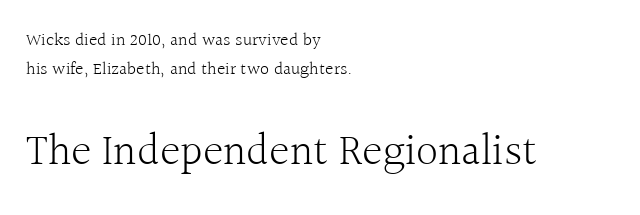
Q: Is the text bold? A: No.
Q: Is the text italic (slanted)? A: No, it is upright.
Q: Is the typeface a serif or a sans-serif typeface? A: Serif.
Q: Is the text underlined? A: No.
Q: How is the paragraph aligned? A: Left-aligned.
Q: Is the spacing between letters normal or unusually wide? A: Normal.
Q: Is the spacing between lines tight, normal or loose? A: Normal.
Q: Which block of text is set in a larger size, the first (top) or the second (bottom)? A: The second (bottom) one.
Q: Width (condensed, normal, or wide)? A: Normal.
Q: x-height? A: Medium.
Q: Monospaced? A: No.
